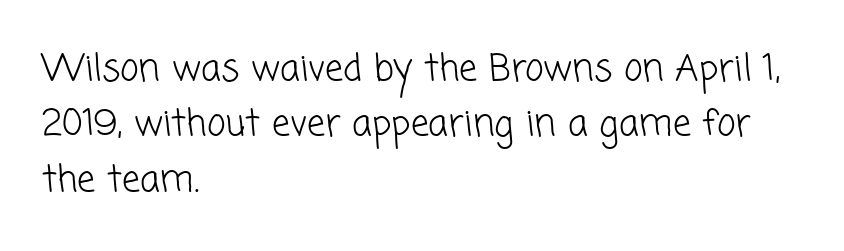
Q: Is the text bold? A: No.
Q: Is the typeface a serif or a sans-serif typeface? A: Sans-serif.
Q: Is the text underlined? A: No.
Q: How is the paragraph aligned? A: Left-aligned.
Q: Is the spacing between letters normal or unusually wide? A: Normal.
Q: Is the spacing between lines tight, normal or loose? A: Normal.
Q: Width (condensed, normal, or wide)? A: Normal.
Q: Stroke contrast? A: Low.
Q: x-height? A: Medium.
Q: Monospaced? A: No.
